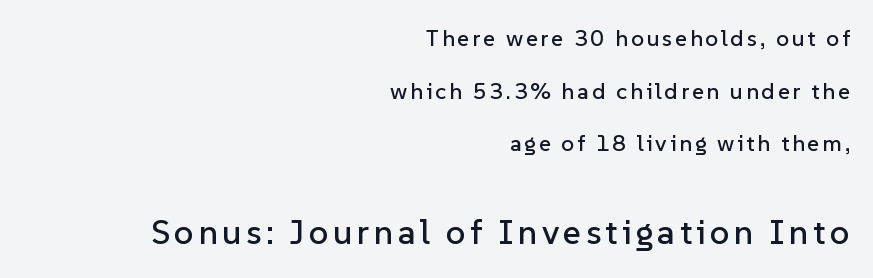
The lines are quadded right. Whoever set this chose breathing room over compactness in the vertical rhythm. Nope, not italic — everything's standing straight. If you squint, the bottom block still reads clearly — it's the larger of the two. This rendering features lettering with no underline.
